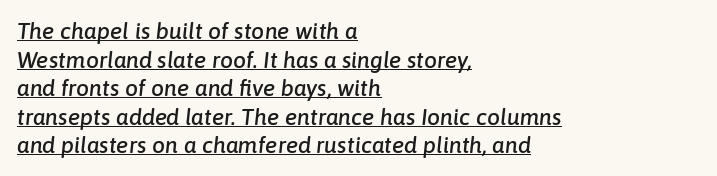
The image shows 23 px text type, italic (leaning right); set left-aligned, line spacing 1.24x, normal letter spacing, underlined.
